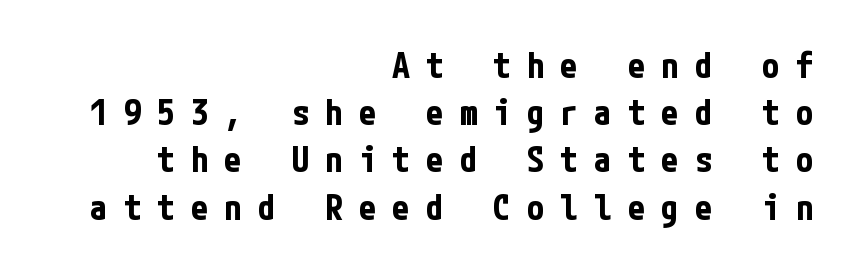
Q: Is the text bold? A: Yes.
Q: Is the text italic (slanted)? A: No, it is upright.
Q: Is the typeface a serif or a sans-serif typeface? A: Sans-serif.
Q: Is the text underlined? A: No.
Q: How is the paragraph aligned? A: Right-aligned.
Q: Is the spacing between letters normal or unusually wide? A: Unusually wide.
Q: Is the spacing between lines tight, normal or loose? A: Normal.
Q: Width (condensed, normal, or wide)? A: Condensed.
Q: Stroke contrast? A: Low.
Q: x-height? A: Medium.
